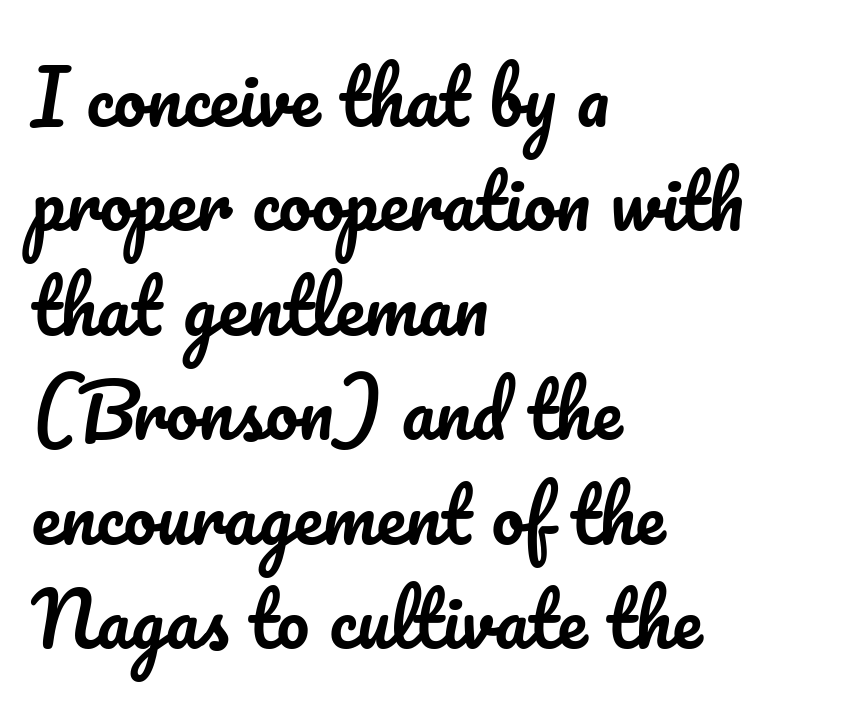
The image shows 73 px text type; set left-aligned, normal line spacing (1.43x), normal letter spacing, not underlined; low stroke contrast and a small x-height.
